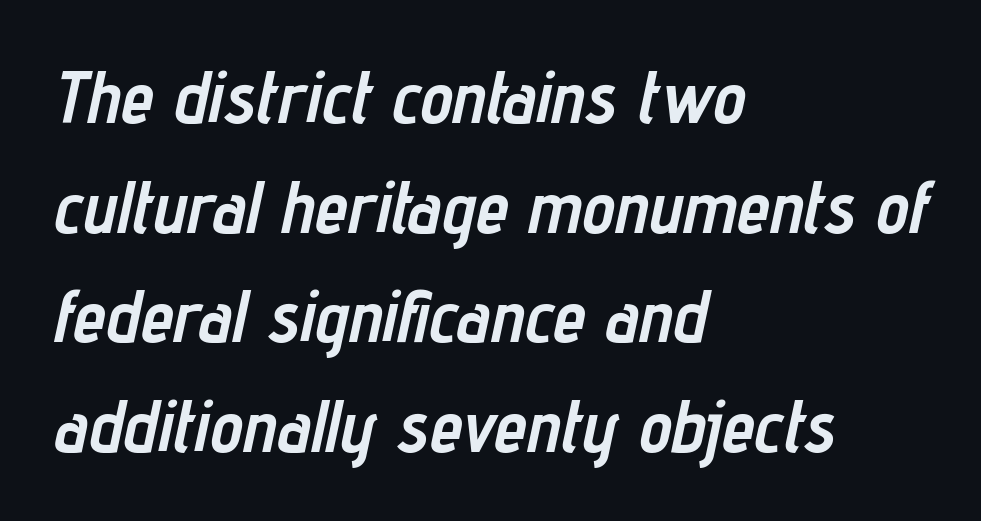
{"italic": "yes", "lean": "right", "slant_degrees": 12, "bold": "yes", "weight": "semibold", "width": "condensed", "stroke_contrast": "low", "x_height": "medium", "monospaced": "no", "underline": "no", "align": "left", "line_spacing": "normal", "line_spacing_ratio": 1.48, "letter_spacing": "normal", "letter_spacing_em": 0.0, "glyph_px": 74}
